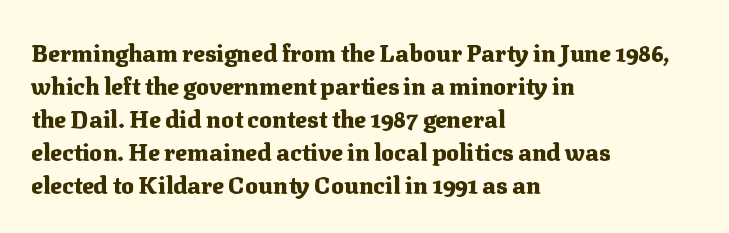
Q: Is the text bold? A: Yes.
Q: Is the text italic (slanted)? A: No, it is upright.
Q: Is the text underlined? A: No.
Q: How is the paragraph aligned? A: Left-aligned.
Q: Is the spacing between letters normal or unusually wide? A: Normal.
Q: Is the spacing between lines tight, normal or loose? A: Normal.
